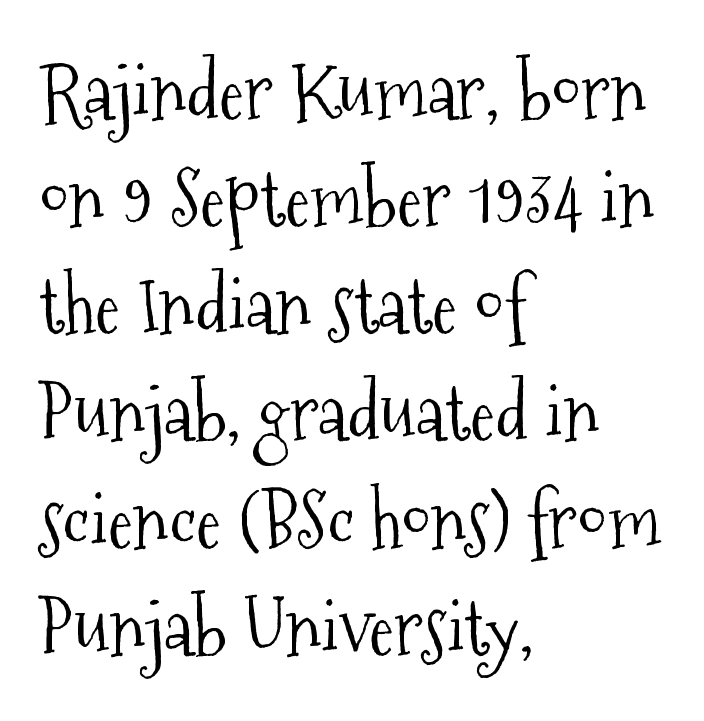
The tracking reads as untouched default to a designer's eye. Does the copy run flush right? No — it runs flush left. The letters advance in unequal steps, a hallmark of proportional type. This is serif lettering, the kind often seen in printed books.
